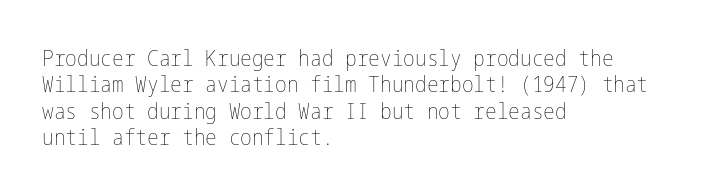
This sample uses an upright cut, with every glyph sitting square on the baseline. Underlining? Definitely not there. Heaviness? Minimal to ordinary, like unemphasized prose. Short note: letters normally spaced. Where is the straight margin? On the left.
